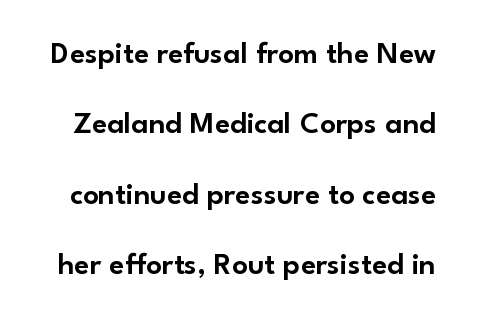
The image shows 31 px sans-serif type, upright; set loose line spacing (2.27x), normal letter spacing, not underlined; low stroke contrast and a small x-height.
